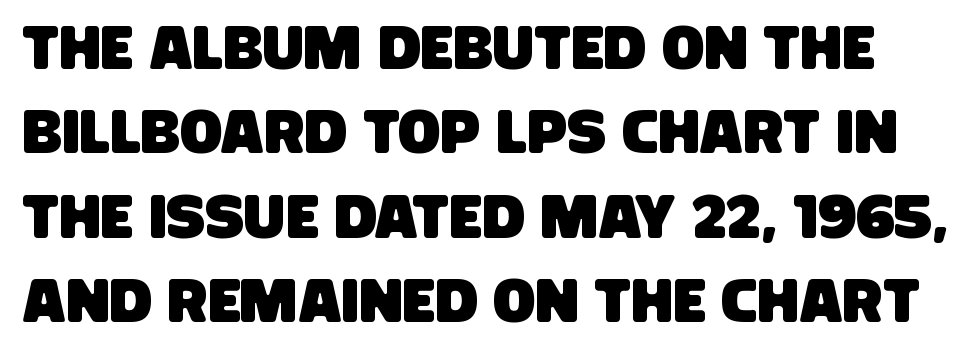
{"serif": "no", "width": "condensed", "stroke_contrast": "low", "x_height": "large", "monospaced": "no", "underline": "no", "line_spacing": "normal", "line_spacing_ratio": 1.36, "letter_spacing": "normal", "letter_spacing_em": 0.0, "glyph_px": 62}
